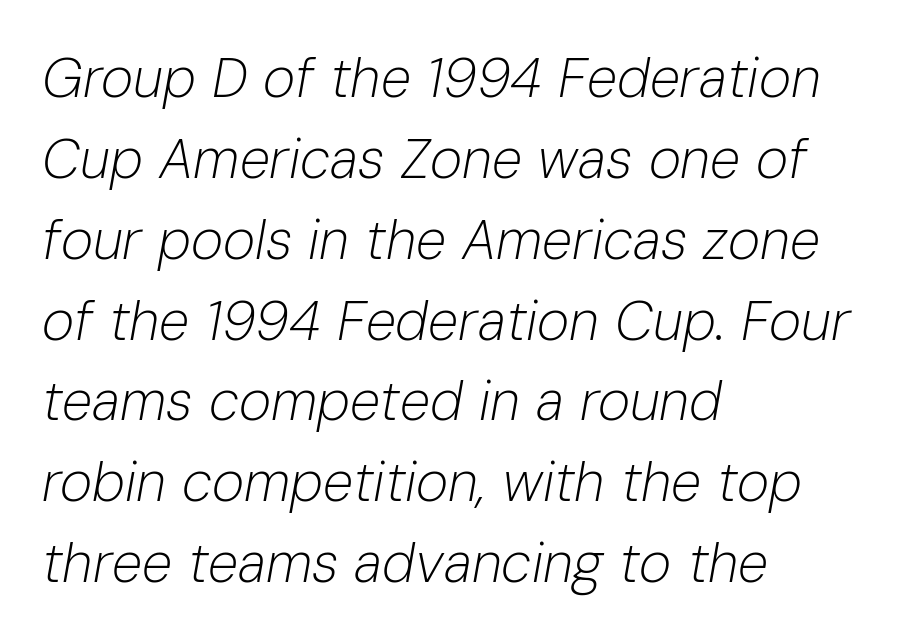
{"italic": "yes", "lean": "right", "slant_degrees": 10, "bold": "no", "weight": "light", "width": "normal", "stroke_contrast": "low", "x_height": "medium", "monospaced": "no", "underline": "no", "align": "left", "line_spacing": "normal", "line_spacing_ratio": 1.47, "letter_spacing": "normal", "letter_spacing_em": 0.0, "glyph_px": 55}
